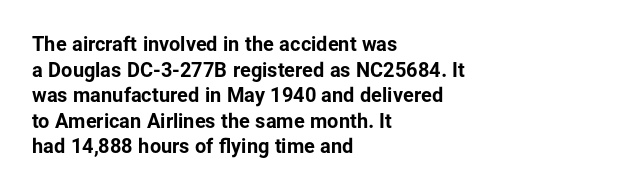
The image shows 20 px bold type, upright; set left-aligned, normal line spacing (1.28x), normal letter spacing, not underlined.
